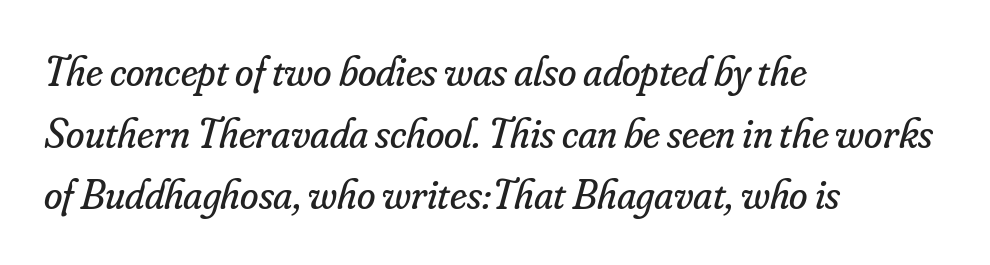
Rule under the text: the space is simply empty. Yep, those are serifs on the letters. Short note: letters normally spaced. The letters look calm and open, with moderate or lighter stems.
